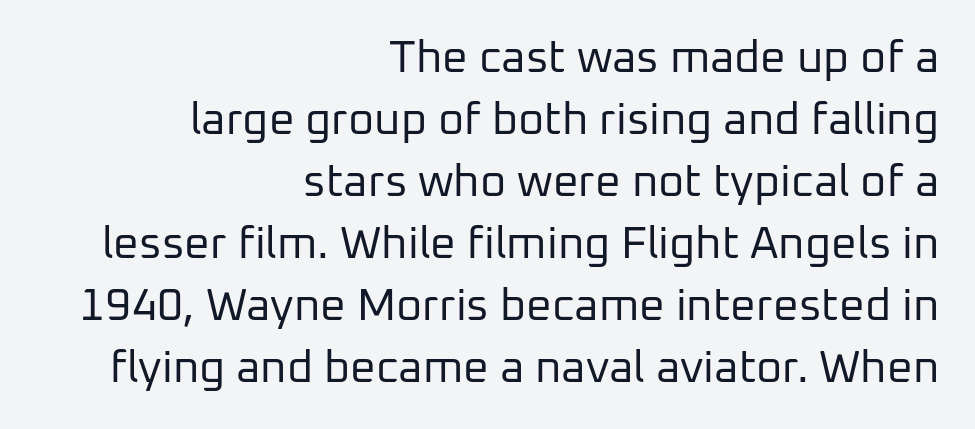
The image shows 45 px regular-weight sans-serif type, upright; set right-aligned, normal line spacing (1.38x), normal letter spacing, not underlined; low stroke contrast and a medium x-height.
